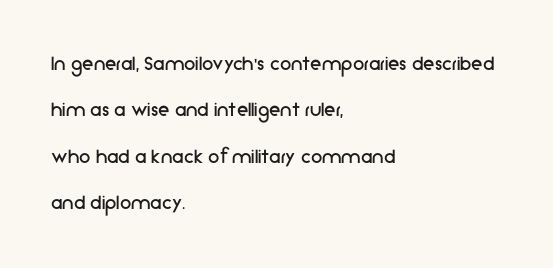
Q: Is the text bold? A: No.
Q: Is the text italic (slanted)? A: No, it is upright.
Q: Is the text underlined? A: No.
Q: How is the paragraph aligned? A: Left-aligned.
Q: Is the spacing between letters normal or unusually wide? A: Normal.
Q: Is the spacing between lines tight, normal or loose? A: Loose.
